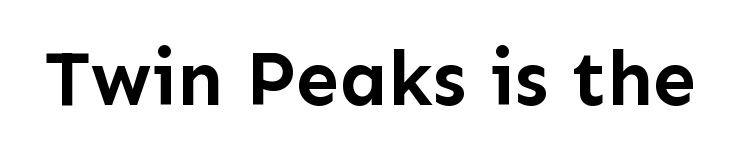
Q: Is the text bold? A: Yes.
Q: Is the text italic (slanted)? A: No, it is upright.
Q: Is the typeface a serif or a sans-serif typeface? A: Sans-serif.
Q: Is the text underlined? A: No.
Q: Is the spacing between letters normal or unusually wide? A: Normal.
Q: Width (condensed, normal, or wide)? A: Normal.
Q: Stroke contrast? A: Low.
Q: x-height? A: Medium.
Q: Monospaced? A: No.
